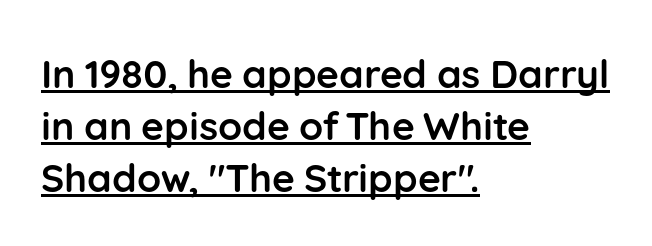
{"serif": "no", "italic": "no", "bold": "yes", "weight": "semibold", "width": "normal", "stroke_contrast": "low", "x_height": "medium", "monospaced": "no", "underline": "yes", "align": "left", "line_spacing": "normal", "line_spacing_ratio": 1.33, "letter_spacing": "normal", "letter_spacing_em": 0.0, "glyph_px": 39}
